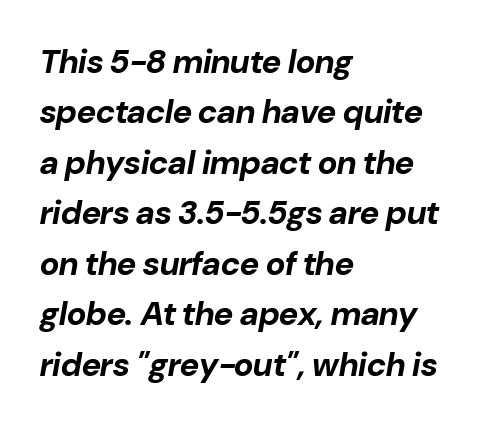
{"italic": "yes", "lean": "right", "slant_degrees": 10, "bold": "yes", "weight": "bold", "width": "normal", "stroke_contrast": "low", "x_height": "medium", "monospaced": "no", "underline": "no", "align": "left", "line_spacing": "normal", "line_spacing_ratio": 1.53, "letter_spacing": "normal", "letter_spacing_em": 0.0, "glyph_px": 33}
